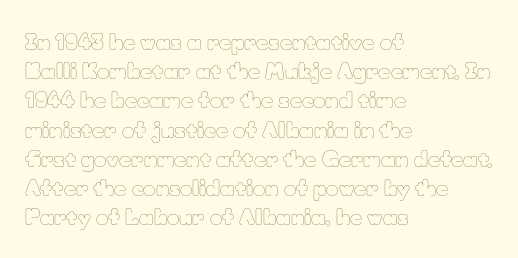
{"italic": "no", "bold": "no", "underline": "no", "align": "left", "line_spacing": "normal", "line_spacing_ratio": 1.39, "letter_spacing": "normal", "letter_spacing_em": 0.0, "glyph_px": 21}
